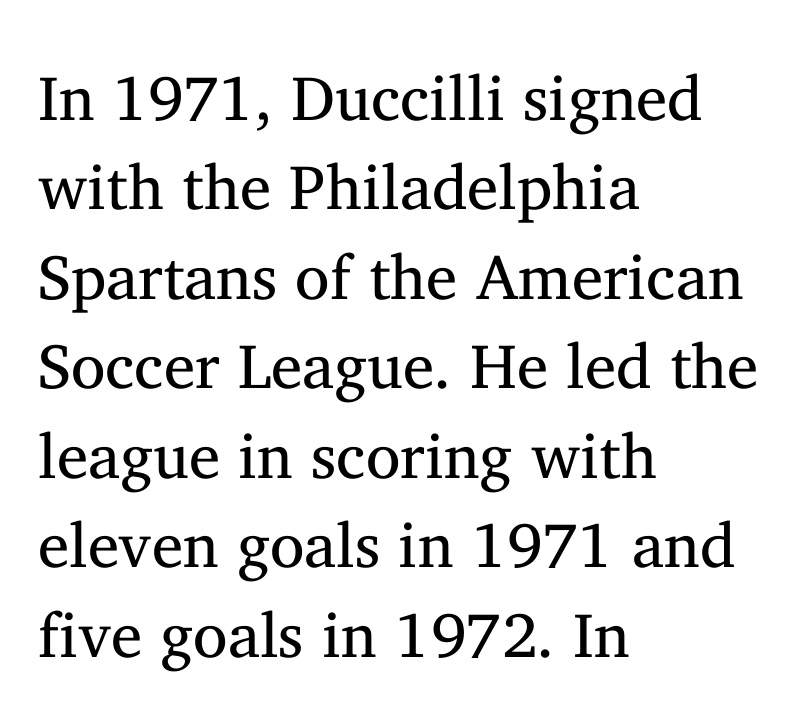
{"serif": "yes", "italic": "no", "bold": "no", "weight": "regular", "width": "normal", "stroke_contrast": "medium", "x_height": "medium", "monospaced": "no", "underline": "no", "align": "left", "line_spacing": "normal", "line_spacing_ratio": 1.42, "letter_spacing": "normal", "letter_spacing_em": 0.0, "glyph_px": 63}
